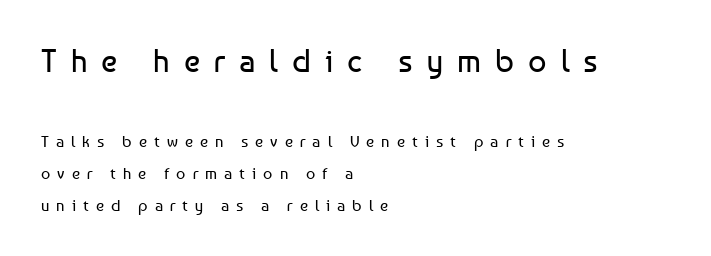
Q: Is the text bold? A: No.
Q: Is the text italic (slanted)? A: No, it is upright.
Q: Is the typeface a serif or a sans-serif typeface? A: Sans-serif.
Q: Is the text underlined? A: No.
Q: How is the paragraph aligned? A: Left-aligned.
Q: Is the spacing between letters normal or unusually wide? A: Unusually wide.
Q: Is the spacing between lines tight, normal or loose? A: Loose.
Q: Which block of text is set in a larger size, the first (top) or the second (bottom)? A: The first (top) one.
Q: Width (condensed, normal, or wide)? A: Normal.
Q: Stroke contrast? A: Low.
Q: x-height? A: Medium.
Q: Monospaced? A: No.
